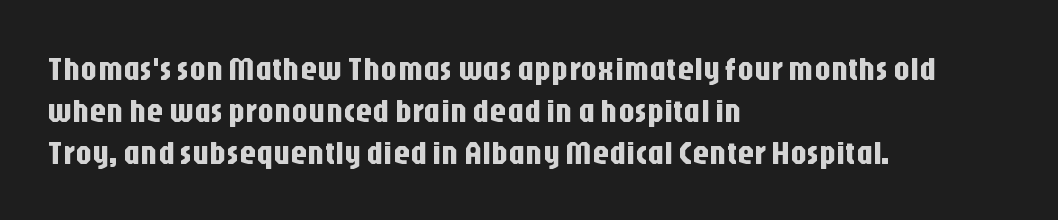
Tracking value appears to be zero — textbook default spacing. The face used here is proportionally spaced, like ordinary book or web type. Is the block centered? No — it sits flush against the left margin. Line spacing here is normal. To sum up the face: it is a sans, with no serifs. Every character sits straight up, as roman type does.
